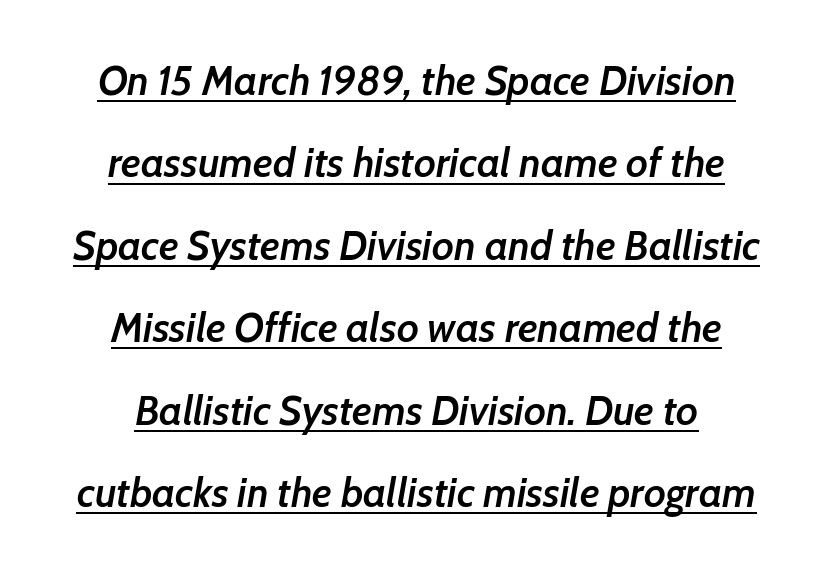
Q: Is the text bold? A: Semi-bold.
Q: Is the text italic (slanted)? A: Yes, it leans right by about 7 degrees.
Q: Is the text underlined? A: Yes.
Q: How is the paragraph aligned? A: Centered.
Q: Is the spacing between letters normal or unusually wide? A: Normal.
Q: Is the spacing between lines tight, normal or loose? A: Loose.
Q: Width (condensed, normal, or wide)? A: Normal.
Q: Stroke contrast? A: Low.
Q: x-height? A: Medium.
Q: Monospaced? A: No.
